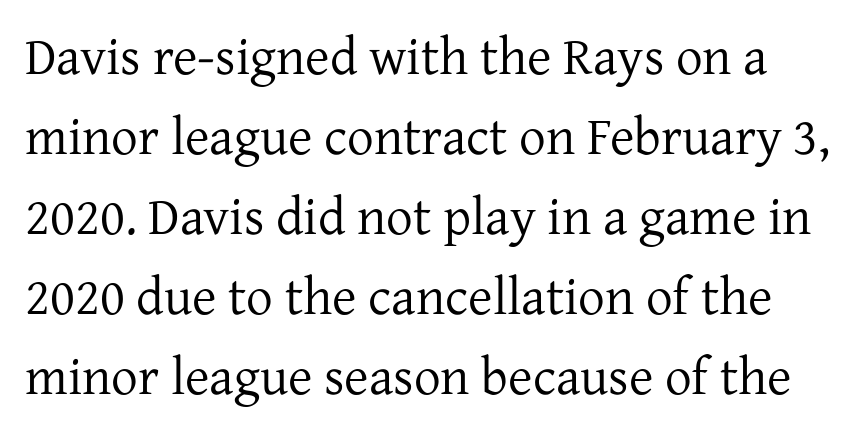
Looks like regular typesetting: each glyph gets only the width it needs. A quiet, ordinary-to-light weight characterises the typeface. Classification — serif. Compared with typical body copy, the letter spacing here is the same. The letters stand straight up with perfectly vertical stems. Normally led — the rows are evenly, conventionally spaced.
